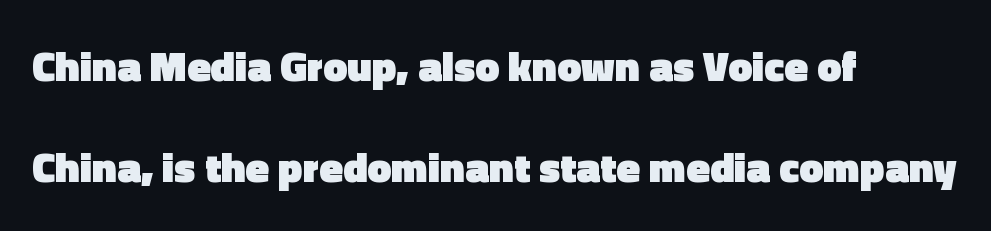
The image shows 43 px heavy sans-serif type, upright; set left-aligned, loose line spacing (2.34x), normal letter spacing, not underlined; a medium x-height.
